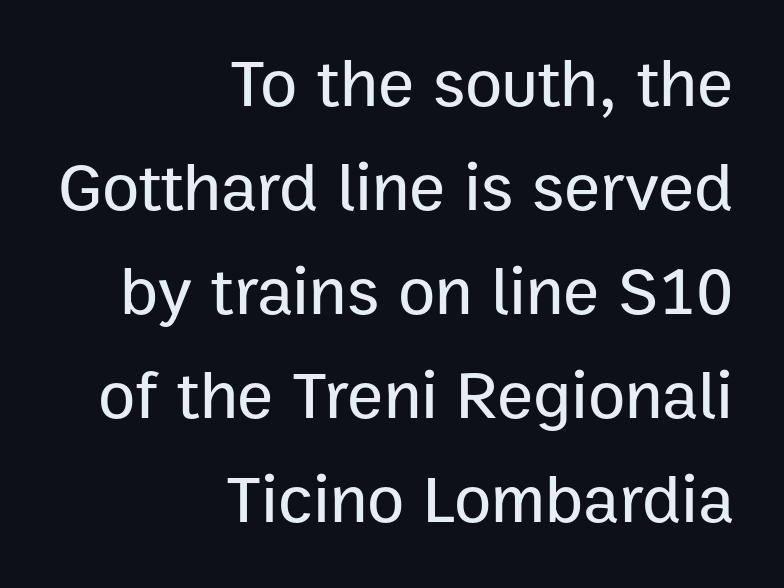
{"serif": "no", "italic": "no", "width": "normal", "stroke_contrast": "low", "x_height": "medium", "monospaced": "no", "underline": "no", "align": "right", "line_spacing": "normal", "line_spacing_ratio": 1.53, "letter_spacing": "normal", "letter_spacing_em": 0.0, "glyph_px": 68}
